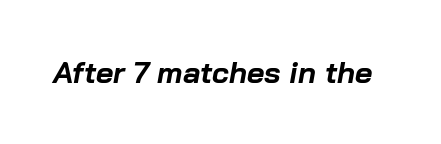
Q: Is the text bold? A: Yes.
Q: Is the text italic (slanted)? A: Yes, it leans right by about 10 degrees.
Q: Is the text underlined? A: No.
Q: Is the spacing between letters normal or unusually wide? A: Normal.
Q: Width (condensed, normal, or wide)? A: Normal.
Q: Stroke contrast? A: Low.
Q: x-height? A: Medium.
Q: Monospaced? A: No.
